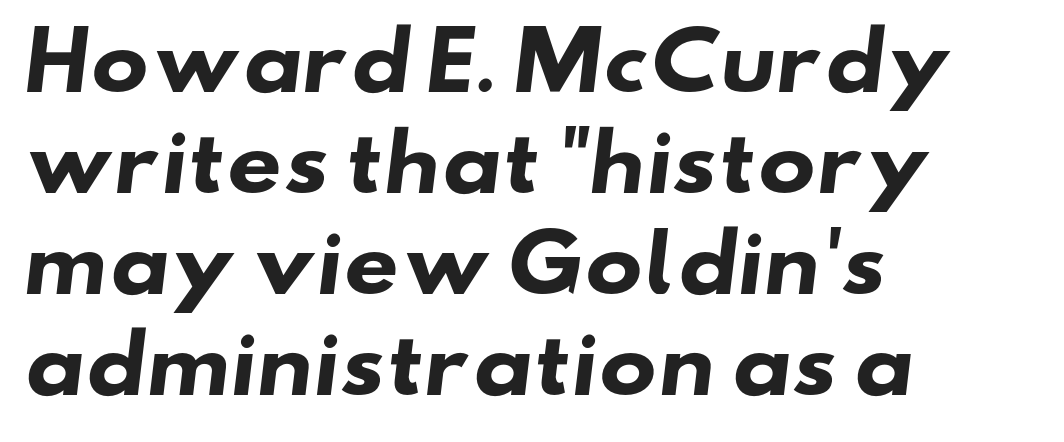
Spacing verdict: proportional, widths tailored to each character. The gap between lines stays unmarked. As a designer I'd log this as weight 700, bold. These lines stack with their left ends in a neat column. This rendering employs a face without finishing strokes, i.e., a sans-serif. Is the letter spacing exaggerated? No — it looks like the ordinary default.
